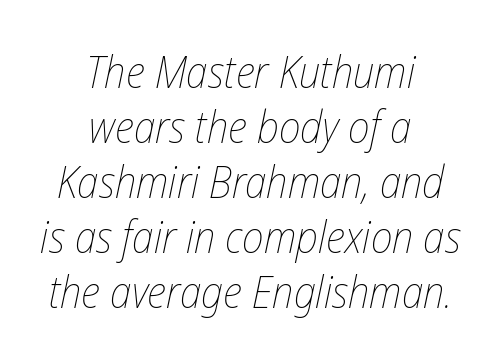
{"italic": "yes", "lean": "right", "slant_degrees": 12, "bold": "no", "weight": "thin", "width": "condensed", "stroke_contrast": "low", "x_height": "medium", "monospaced": "no", "underline": "no", "align": "center", "line_spacing": "normal", "line_spacing_ratio": 1.25, "letter_spacing": "normal", "letter_spacing_em": 0.0, "glyph_px": 44}
